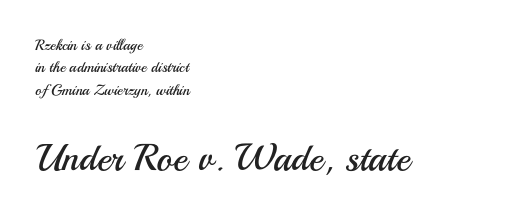
Q: Is the text bold? A: No.
Q: Is the text italic (slanted)? A: Yes.
Q: Is the typeface a serif or a sans-serif typeface? A: Sans-serif.
Q: Is the text underlined? A: No.
Q: How is the paragraph aligned? A: Left-aligned.
Q: Is the spacing between letters normal or unusually wide? A: Normal.
Q: Is the spacing between lines tight, normal or loose? A: Normal.
Q: Which block of text is set in a larger size, the first (top) or the second (bottom)? A: The second (bottom) one.
Q: Width (condensed, normal, or wide)? A: Normal.
Q: Stroke contrast? A: Medium.
Q: x-height? A: Small.
Q: Monospaced? A: No.
